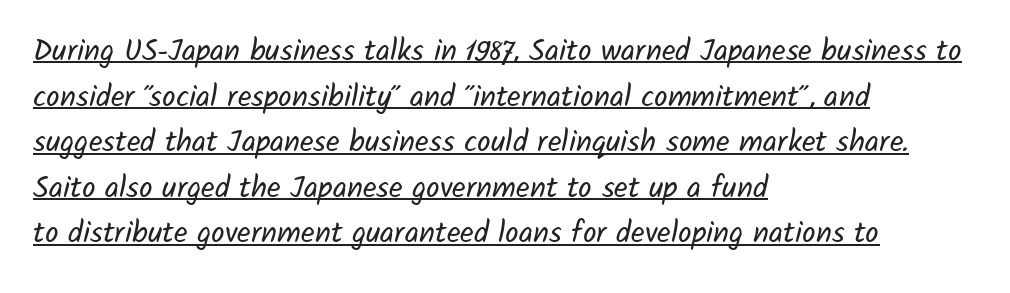
Nothing unusual about the tracking: characters are spaced as the font intends. This is sans-serif lettering, the kind often seen on screens and signage. Does the leading feel generous? No, just average. Do the characters align in a grid? No, the font is proportional. Has an underline been added? It has. In CSS terms this would be text-align: left.
